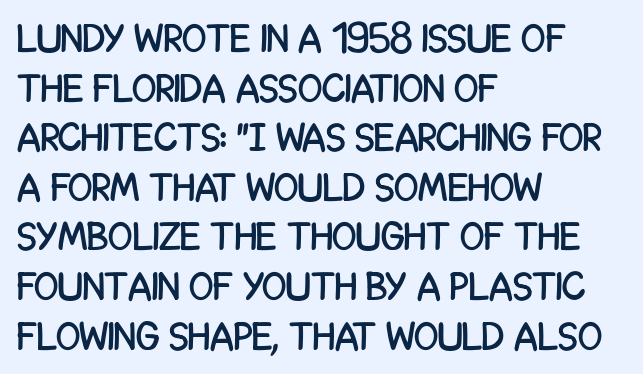
The image shows 40 px condensed sans-serif type, upright; set left-aligned, line spacing 1.24x, normal letter spacing, not underlined; low stroke contrast and a large x-height.
